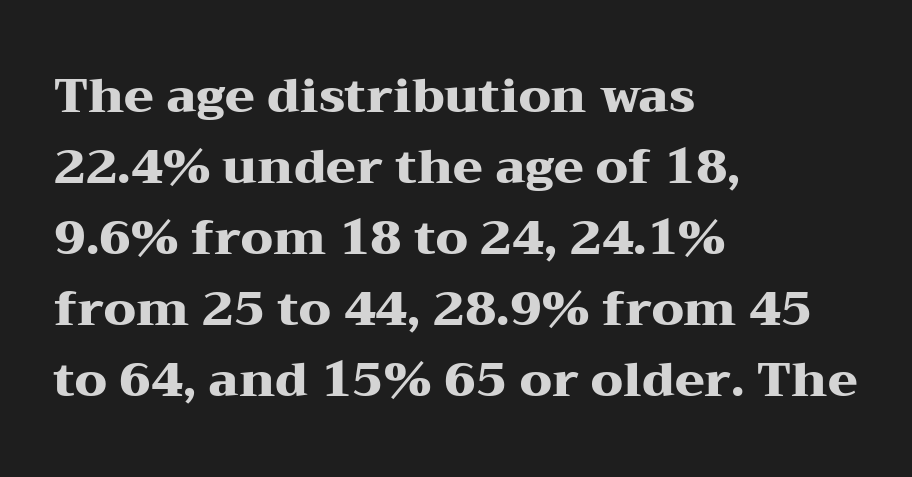
Q: Is the text bold? A: Yes.
Q: Is the text italic (slanted)? A: No, it is upright.
Q: Is the typeface a serif or a sans-serif typeface? A: Serif.
Q: Is the text underlined? A: No.
Q: How is the paragraph aligned? A: Left-aligned.
Q: Is the spacing between letters normal or unusually wide? A: Normal.
Q: Is the spacing between lines tight, normal or loose? A: Normal.
Q: Width (condensed, normal, or wide)? A: Wide.
Q: Stroke contrast? A: Medium.
Q: x-height? A: Medium.
Q: Monospaced? A: No.
